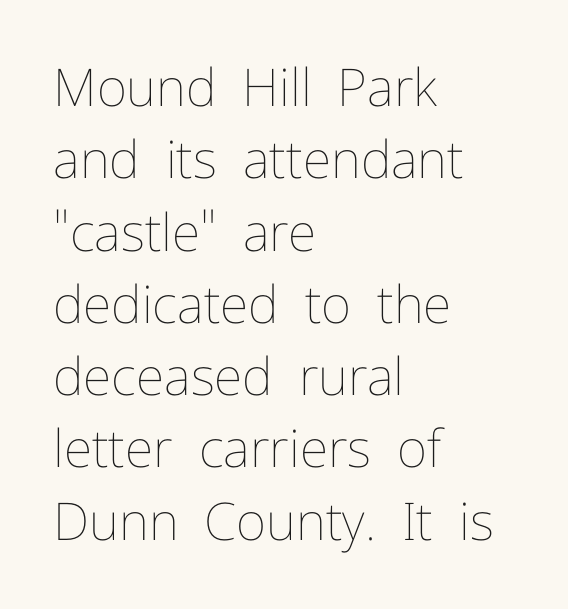
The image shows 52 px thin type, upright; set left-aligned, normal line spacing (1.39x), normal letter spacing, not underlined; low stroke contrast and a medium x-height.
